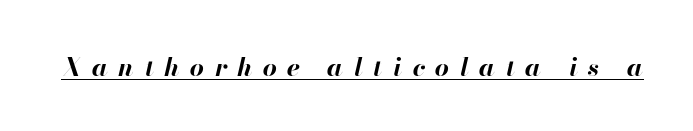
Q: Is the text bold? A: Yes.
Q: Is the text italic (slanted)? A: Yes, it leans right by about 13 degrees.
Q: Is the text underlined? A: Yes.
Q: Is the spacing between letters normal or unusually wide? A: Unusually wide.
